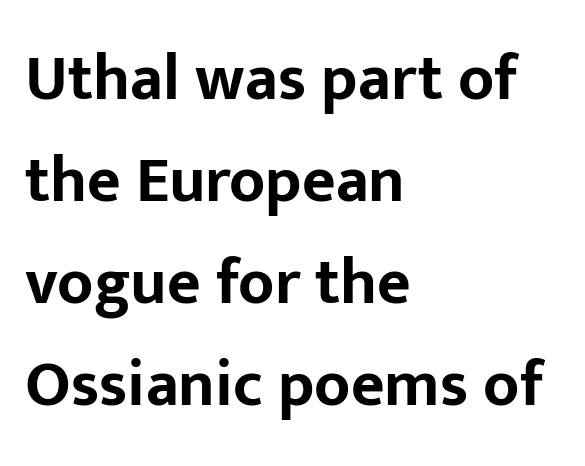
The image shows 65 px bold sans-serif type, upright; set left-aligned, normal line spacing (1.57x), normal letter spacing, not underlined; low stroke contrast and a medium x-height.
